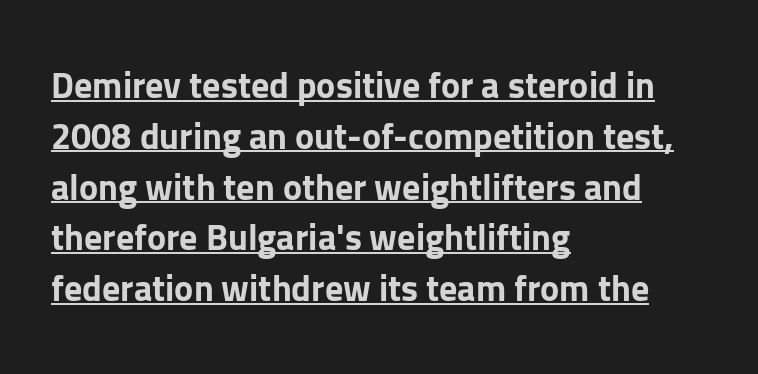
No extra tracking has been applied to these lines. Posture: vertical. This is heavy type, rendered in bold. A typographer would call this underscored text. The text was rendered using a sans face with plain stroke endings. Each letter keeps its own natural width here, so spacing adapts to shape.
